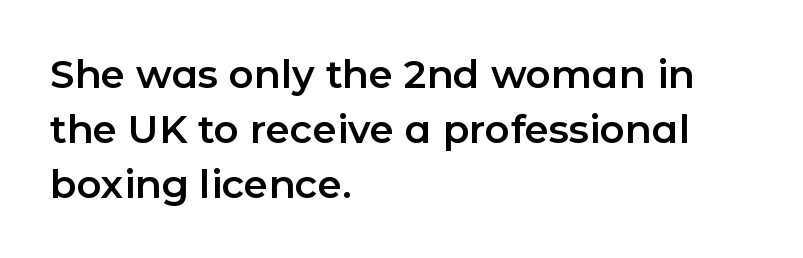
Q: Is the text italic (slanted)? A: No, it is upright.
Q: Is the typeface a serif or a sans-serif typeface? A: Sans-serif.
Q: Is the text underlined? A: No.
Q: How is the paragraph aligned? A: Left-aligned.
Q: Is the spacing between letters normal or unusually wide? A: Normal.
Q: Is the spacing between lines tight, normal or loose? A: Normal.
Q: Width (condensed, normal, or wide)? A: Normal.
Q: Stroke contrast? A: Low.
Q: x-height? A: Medium.
Q: Monospaced? A: No.
